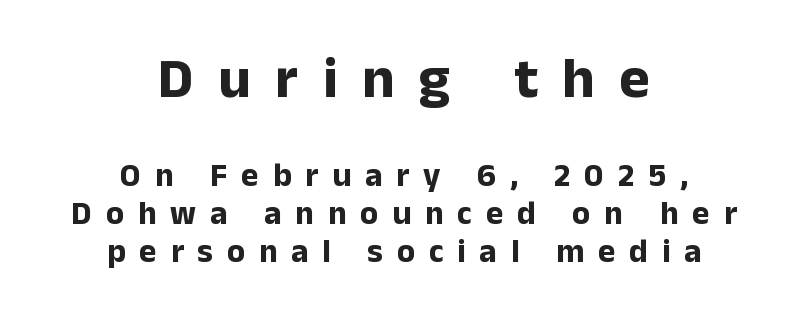
The image shows 58 px bold sans-serif type, upright; set centered, tight line spacing (1.15x), unusually wide letter spacing (+0.42 em), not underlined; the first (top) block is 1.76x larger; low stroke contrast and a medium x-height.
